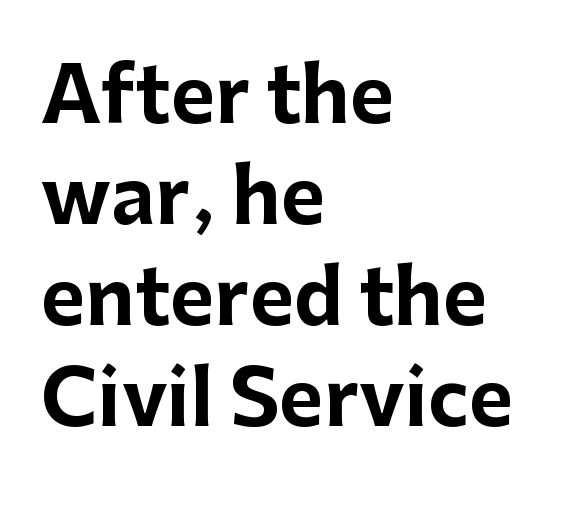
The lettering stays uniformly vertical, giving the passage a roman look. The paragraph has a hard left edge and a soft right edge. The baseline area is clear. In terms of weight, the rendering is a true, heavy bold.
